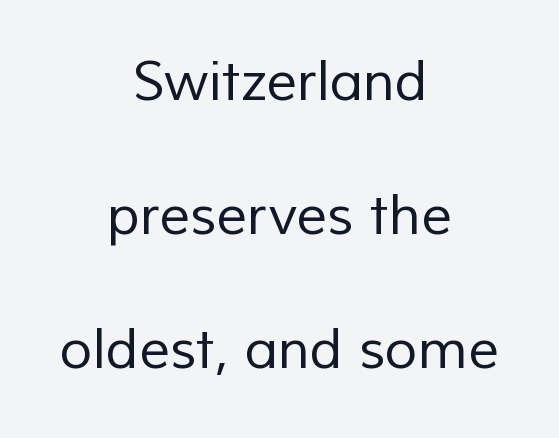
The image shows 54 px regular-weight sans-serif type; set centered, loose line spacing (2.48x), normal letter spacing, not underlined; low stroke contrast and a medium x-height.
